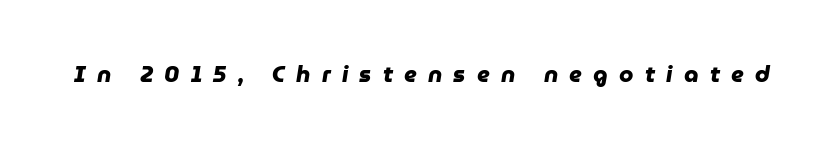
{"bold": "yes", "underline": "no", "letter_spacing": "wide", "letter_spacing_em": 0.49, "glyph_px": 23}
